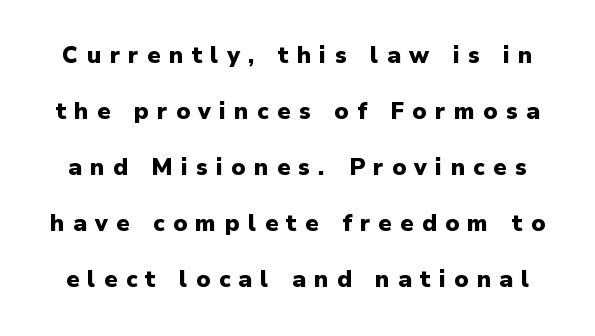
{"italic": "no", "bold": "yes", "underline": "no", "line_spacing": "loose", "line_spacing_ratio": 2.44, "letter_spacing": "wide", "letter_spacing_em": 0.37, "glyph_px": 23}
